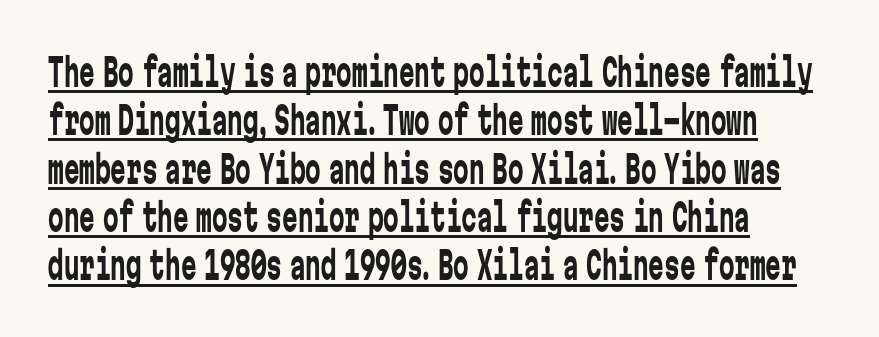
The image shows 39 px regular-weight, condensed sans-serif type, upright, monospaced; set left-aligned, line spacing 1.24x, normal letter spacing, underlined; low stroke contrast and a medium x-height.
